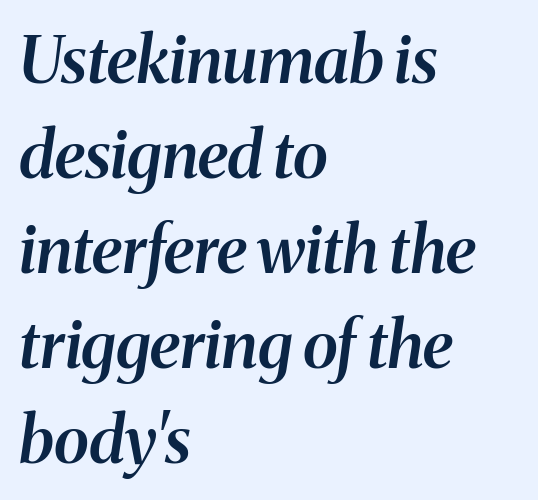
The letterforms sit shoulder to shoulder at normal distance. This sample uses a serif face. Character widths vary here, with narrow letters taking less room than wide ones. A classic flush-left, rag-right setting is used for this passage.
